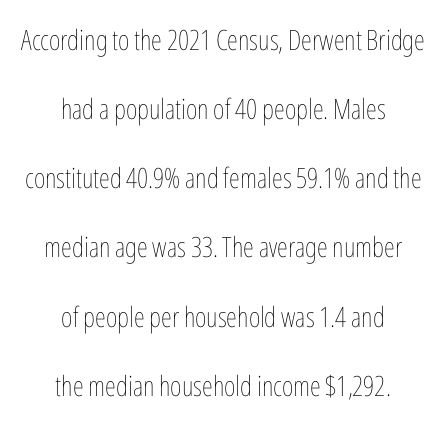
The font's upright variant was chosen for this text. Does the leading feel generous? Absolutely, it's lavish. You could not count columns in this text — the font is proportionally spaced. Both edges are ragged and mirror each other, which tells us the setting is centered. This rendering leaves character spacing at its baseline value. Ink coverage per letter is moderate at most.
